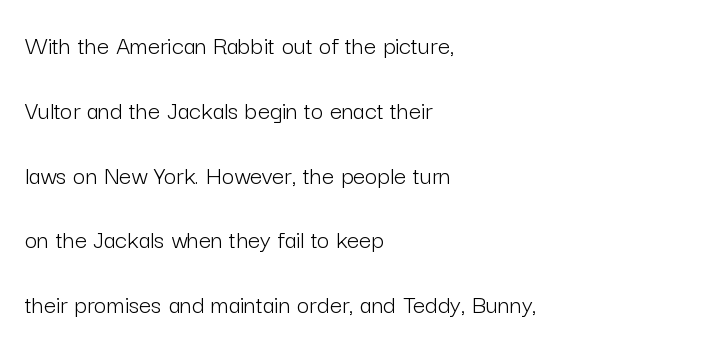
Nope, not italic — everything's standing straight. The string is rendered with underlining switched off. The rendering anchors every line to the left-hand side. Compared with typical paragraphs, the rows here are farther apart. Spacing between characters is what you'd get straight out of the box. Stroke mass is kept to a normal reading level or below.
